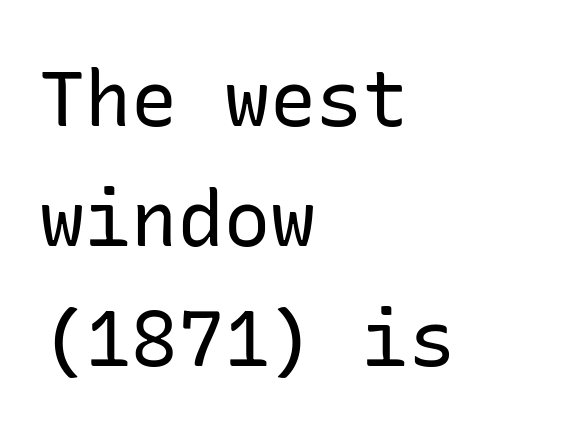
{"serif": "no", "italic": "no", "bold": "no", "weight": "regular", "width": "normal", "stroke_contrast": "low", "x_height": "medium", "underline": "no", "align": "left", "line_spacing": "normal", "line_spacing_ratio": 1.56, "letter_spacing": "normal", "letter_spacing_em": 0.0, "glyph_px": 77}
